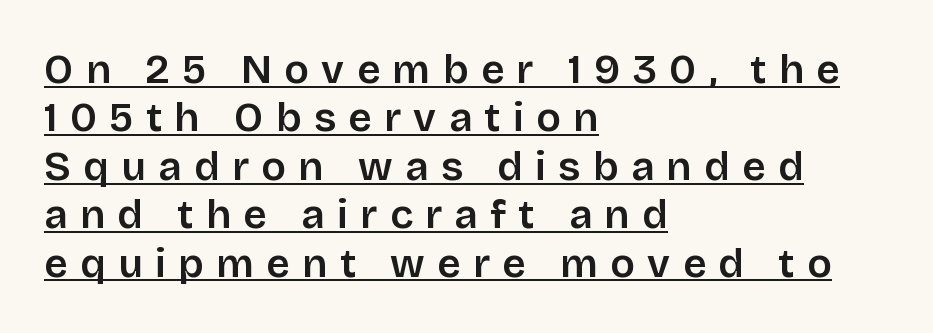
{"serif": "no", "italic": "no", "bold": "semi", "weight": "semibold", "width": "normal", "stroke_contrast": "low", "x_height": "large", "monospaced": "no", "underline": "yes", "align": "left", "line_spacing_ratio": 1.18, "letter_spacing": "wide", "letter_spacing_em": 0.3, "glyph_px": 41}
